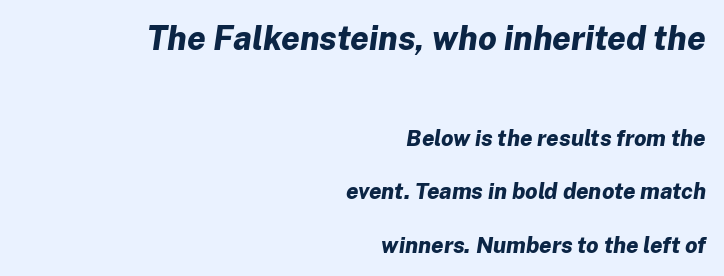
The image shows 33 px bold type, italic (leaning right); set right-aligned, loose line spacing (2.43x), normal letter spacing, not underlined; the first (top) block is 1.5x larger; low stroke contrast and a medium x-height.
